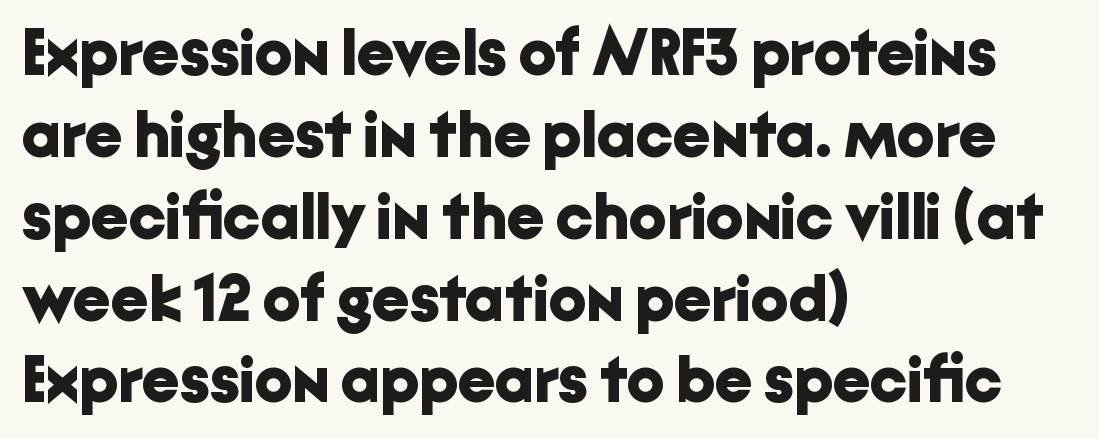
These lines are rendered in a variable-pitch font. The font is running at its bold setting. Each word holds together tightly as a unit, with standard inter-letter gaps. Casual observation: everything's shoved over to the left.
